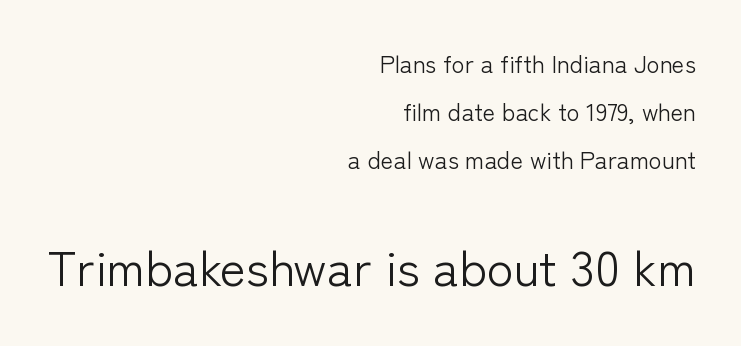
How are the letters spaced? Ordinarily, with no added tracking. The block sitting lower on the canvas is the one with enlarged characters. Line ends are locked; line starts wander. Does the lettering tilt? It doesn't — this is upright. Regarding serifs, this sample does without them.
